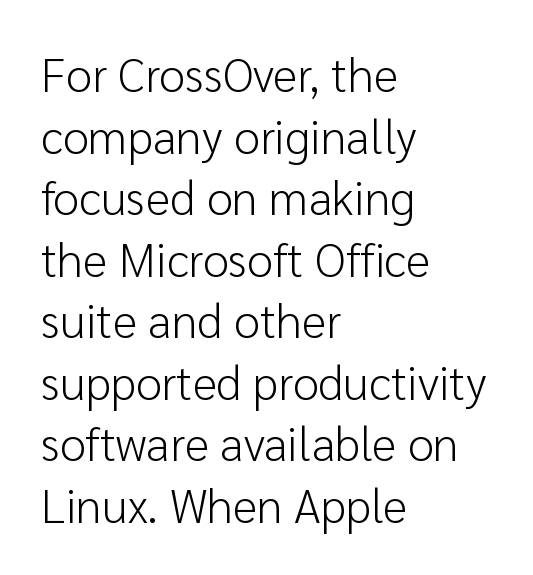
Inter-character spacing is left at the font's built-in metrics. Typographically, this falls in the sans-serif category. Tall strokes in this sample are plumb rather than angled. The rendering anchors every line to the left-hand side. Proportional: the letters do not fall into vertical columns. Weight: not bold — regular or lighter.
